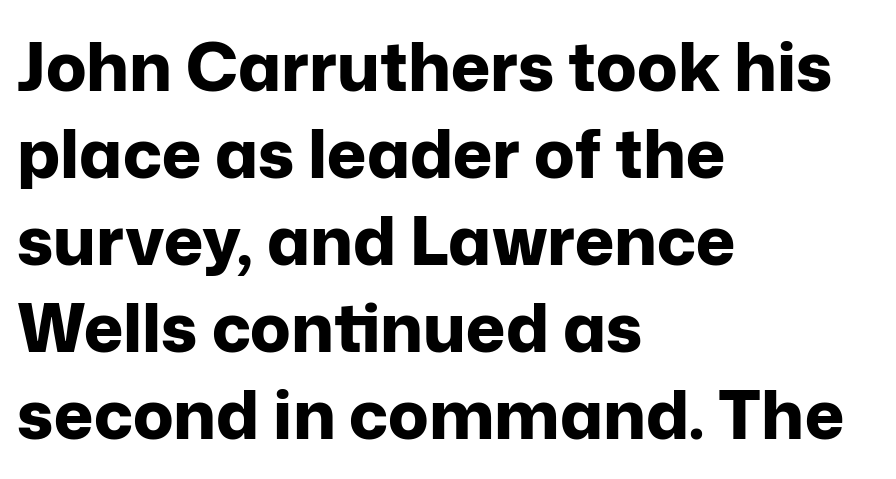
The image shows 67 px bold sans-serif type, upright; set left-aligned, normal line spacing (1.3x), normal letter spacing, not underlined; low stroke contrast and a medium x-height.
